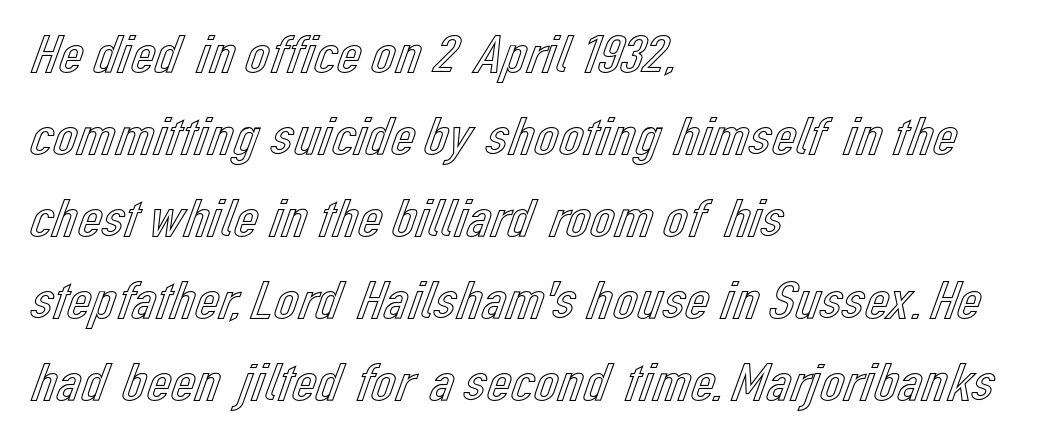
The image shows 54 px text type; set left-aligned, normal line spacing (1.52x), normal letter spacing, not underlined; a medium x-height.
